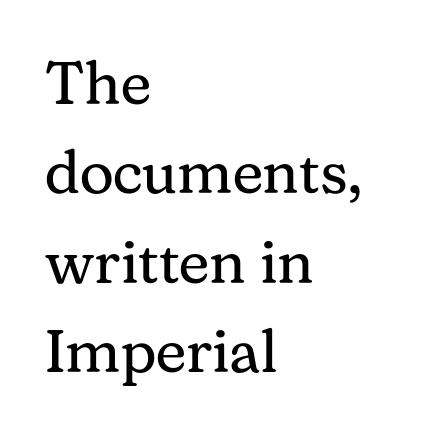
Q: Is the text bold? A: No.
Q: Is the text italic (slanted)? A: No, it is upright.
Q: Is the typeface a serif or a sans-serif typeface? A: Serif.
Q: Is the text underlined? A: No.
Q: How is the paragraph aligned? A: Left-aligned.
Q: Is the spacing between letters normal or unusually wide? A: Normal.
Q: Is the spacing between lines tight, normal or loose? A: Normal.
Q: Width (condensed, normal, or wide)? A: Normal.
Q: Stroke contrast? A: Medium.
Q: x-height? A: Medium.
Q: Monospaced? A: No.
